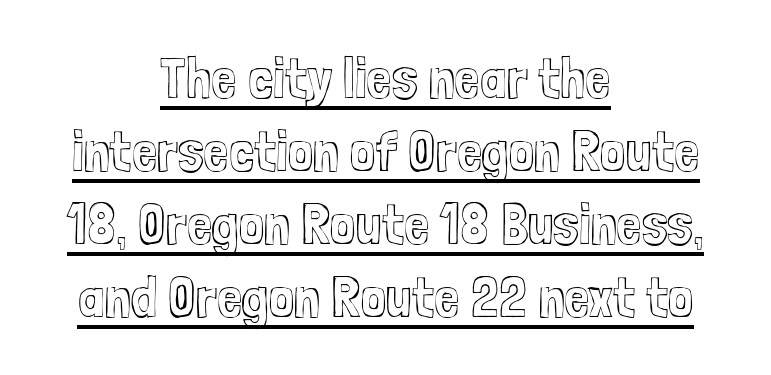
Q: Is the text italic (slanted)? A: No, it is upright.
Q: Is the text underlined? A: Yes.
Q: How is the paragraph aligned? A: Centered.
Q: Is the spacing between letters normal or unusually wide? A: Normal.
Q: Is the spacing between lines tight, normal or loose? A: Normal.
Q: Width (condensed, normal, or wide)? A: Condensed.
Q: x-height? A: Medium.
Q: Monospaced? A: No.
